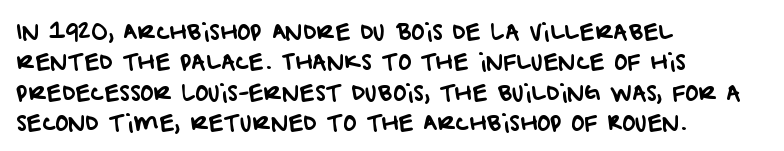
{"underline": "no", "align": "left", "line_spacing": "normal", "line_spacing_ratio": 1.38, "letter_spacing": "normal", "letter_spacing_em": 0.0, "glyph_px": 22}
